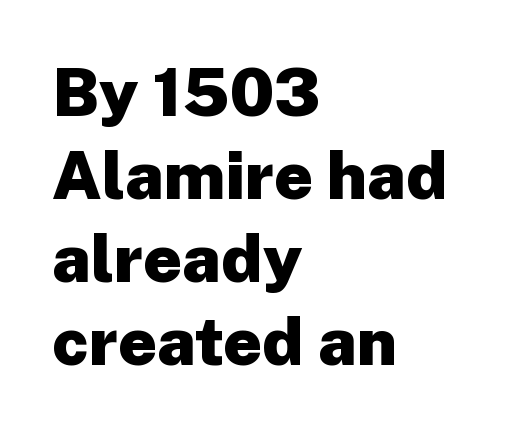
The image shows 67 px heavy sans-serif type, upright; set left-aligned, line spacing 1.24x, normal letter spacing, not underlined; low stroke contrast and a medium x-height.
